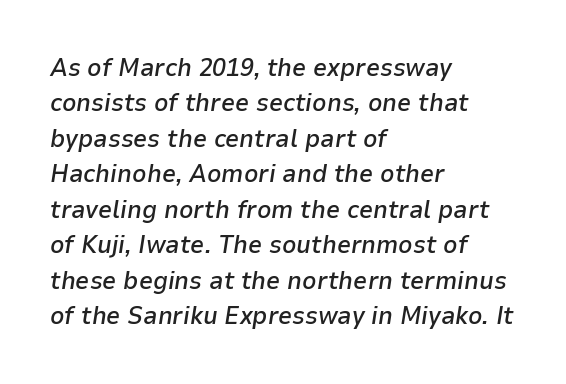
The setting favours the left margin, as ordinary paragraphs usually do. Anything drawn beneath the words? Only blank space. Is the letter spacing exaggerated? No — it looks like the ordinary default. The leading is moderate, giving the passage an even texture.
